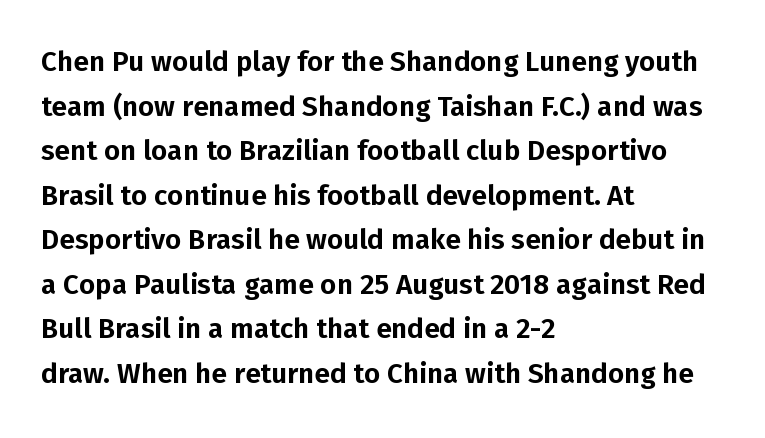
{"serif": "no", "italic": "no", "width": "normal", "stroke_contrast": "low", "x_height": "medium", "monospaced": "no", "underline": "no", "align": "left", "line_spacing": "normal", "line_spacing_ratio": 1.59, "letter_spacing": "normal", "letter_spacing_em": 0.0, "glyph_px": 28}
